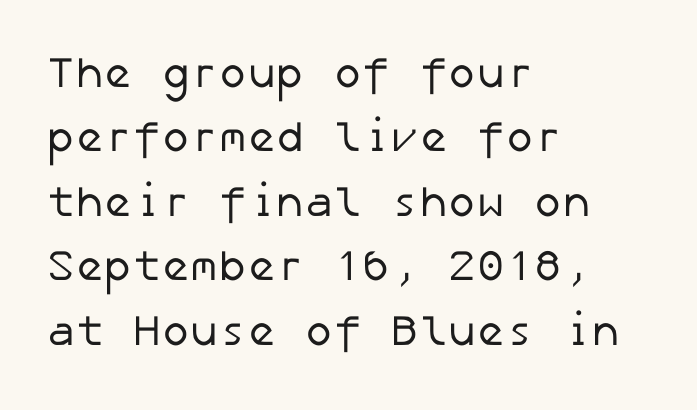
The image shows 43 px regular-weight sans-serif type; set left-aligned, normal line spacing (1.5x), normal letter spacing, not underlined; low stroke contrast and a medium x-height.
